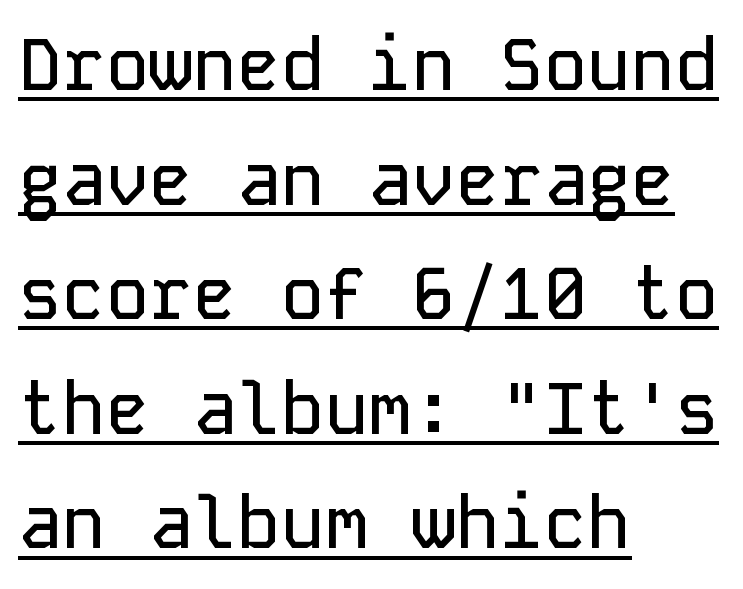
{"serif": "no", "italic": "no", "width": "normal", "stroke_contrast": "low", "x_height": "medium", "monospaced": "yes", "underline": "yes", "align": "left", "line_spacing": "normal", "line_spacing_ratio": 1.57, "letter_spacing": "normal", "letter_spacing_em": 0.0, "glyph_px": 73}
